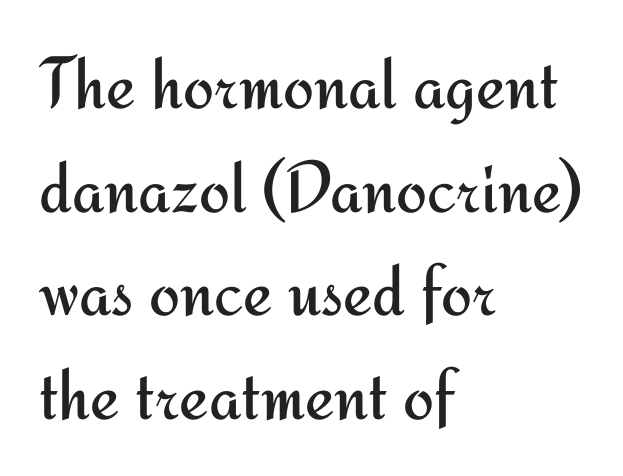
Q: Is the text bold? A: No.
Q: Is the text italic (slanted)? A: No, it is upright.
Q: Is the typeface a serif or a sans-serif typeface? A: Sans-serif.
Q: Is the text underlined? A: No.
Q: How is the paragraph aligned? A: Left-aligned.
Q: Is the spacing between letters normal or unusually wide? A: Normal.
Q: Is the spacing between lines tight, normal or loose? A: Normal.
Q: Width (condensed, normal, or wide)? A: Normal.
Q: Stroke contrast? A: Medium.
Q: x-height? A: Small.
Q: Monospaced? A: No.
